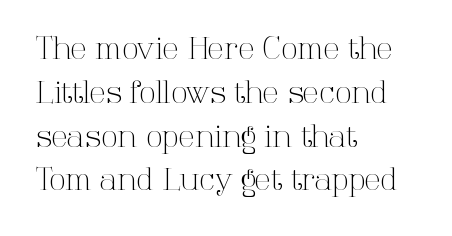
{"serif": "yes", "italic": "no", "bold": "no", "weight": "light", "width": "normal", "stroke_contrast": "high", "x_height": "medium", "monospaced": "no", "underline": "no", "align": "left", "line_spacing": "normal", "line_spacing_ratio": 1.46, "letter_spacing": "normal", "letter_spacing_em": 0.0, "glyph_px": 30}
